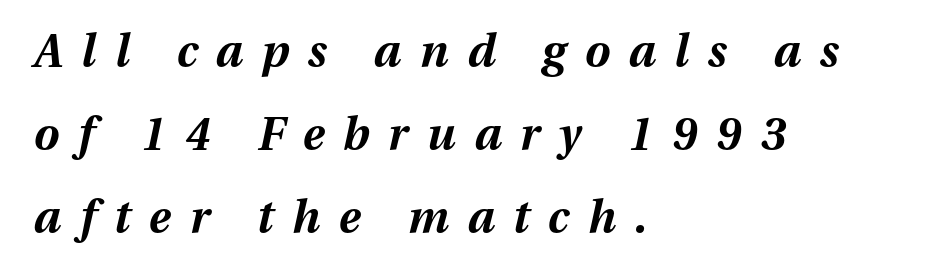
The image shows 45 px bold type, italic (leaning right); set left-aligned, line spacing 1.84x, unusually wide letter spacing (+0.42 em), not underlined; medium stroke contrast and a medium x-height.
